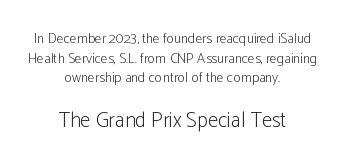
{"italic": "no", "bold": "no", "underline": "no", "align": "center", "line_spacing": "normal", "line_spacing_ratio": 1.41, "letter_spacing": "normal", "letter_spacing_em": 0.0, "larger_block": "second", "size_ratio": 1.5, "glyph_px": 21}
